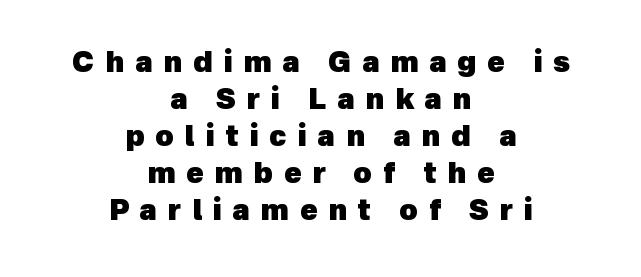
{"serif": "no", "bold": "yes", "weight": "heavy", "width": "normal", "x_height": "medium", "monospaced": "no", "underline": "no", "align": "center", "line_spacing": "normal", "line_spacing_ratio": 1.32, "letter_spacing": "wide", "letter_spacing_em": 0.39, "glyph_px": 28}
